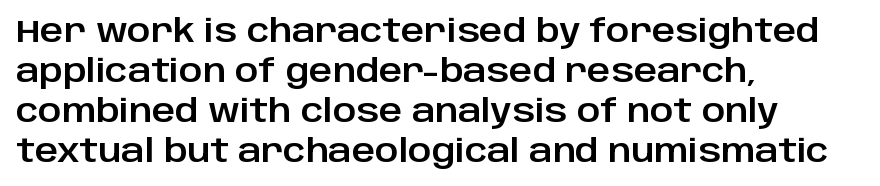
The image shows 32 px sans-serif type, upright; set left-aligned, normal line spacing (1.25x), normal letter spacing, not underlined; low stroke contrast and a large x-height.
